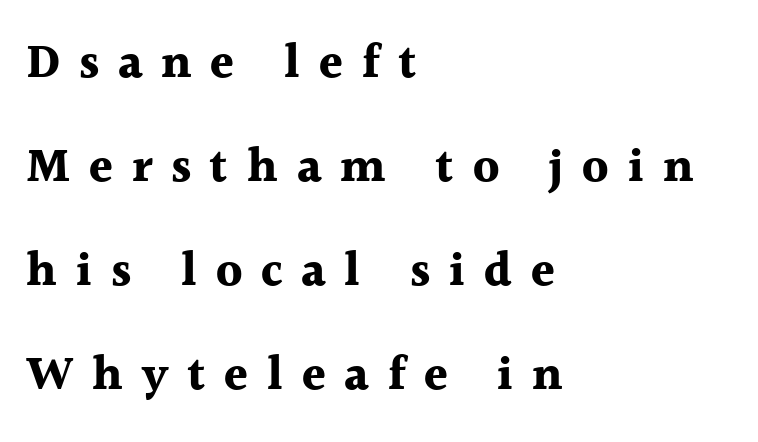
The image shows 48 px bold serif type, upright; set left-aligned, loose line spacing (2.17x), unusually wide letter spacing (+0.39 em), not underlined; a medium x-height.
